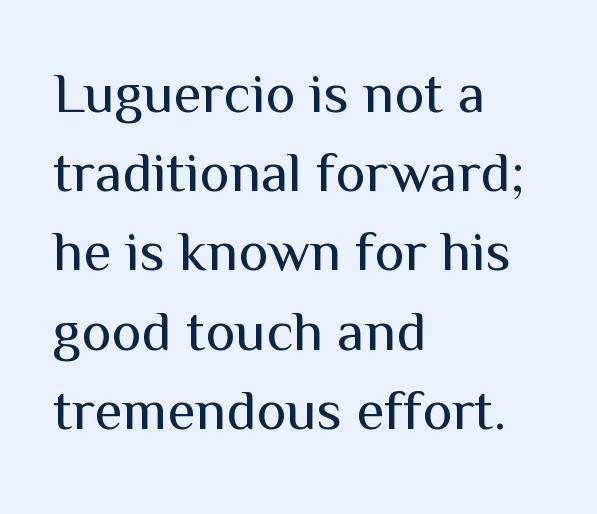
{"serif": "no", "italic": "no", "bold": "no", "weight": "regular", "width": "normal", "stroke_contrast": "medium", "x_height": "medium", "monospaced": "no", "underline": "no", "align": "left", "line_spacing": "normal", "line_spacing_ratio": 1.39, "letter_spacing": "normal", "letter_spacing_em": 0.0, "glyph_px": 57}
